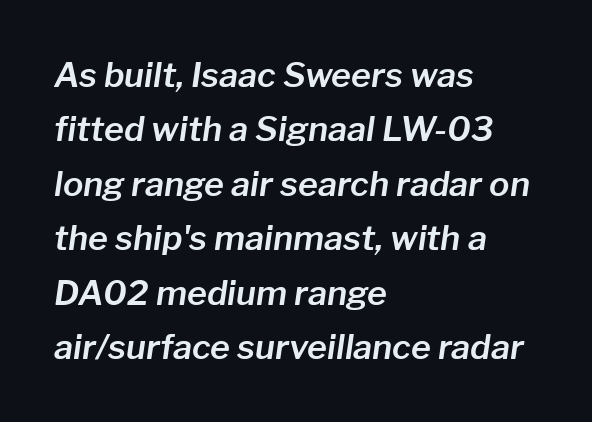
{"italic": "yes", "lean": "right", "slant_degrees": 8, "width": "normal", "stroke_contrast": "low", "x_height": "medium", "monospaced": "no", "underline": "no", "align": "left", "line_spacing": "normal", "line_spacing_ratio": 1.6, "letter_spacing": "normal", "letter_spacing_em": 0.0, "glyph_px": 34}
